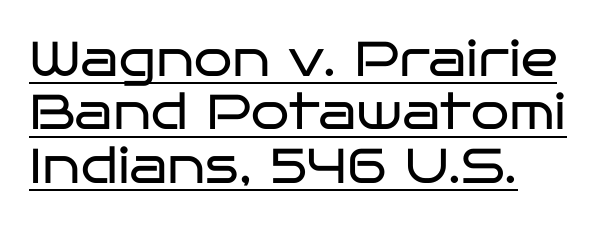
In terms of posture, this sample is upright. The weight would be labelled regular, book, light, or lighter still. Rows of type sit shoulder to shoulder in the vertical direction. The rendering shows plain stroke endings on the letterforms — a sans-serif design. Here the glyphs are tracked normally, forming tight word shapes.
